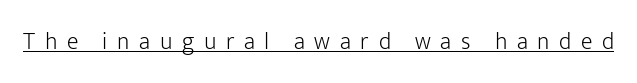
{"italic": "no", "bold": "no", "underline": "yes", "letter_spacing": "wide", "letter_spacing_em": 0.4, "glyph_px": 24}
